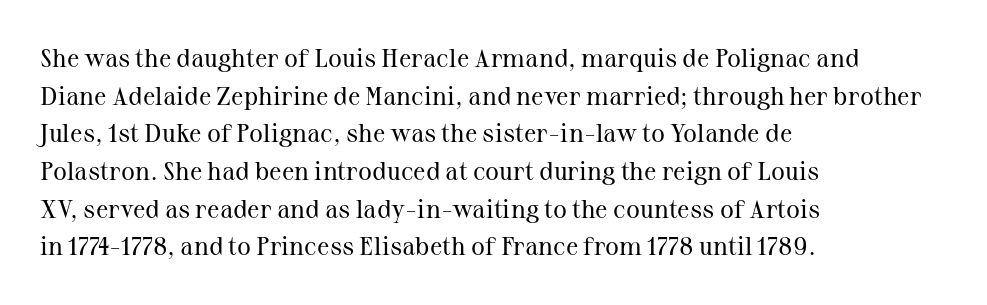
{"italic": "no", "bold": "no", "underline": "no", "align": "left", "line_spacing": "normal", "line_spacing_ratio": 1.45, "letter_spacing": "normal", "letter_spacing_em": 0.0, "glyph_px": 26}
